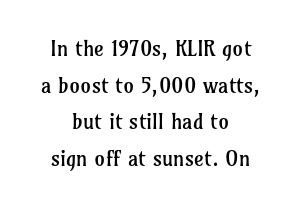
Q: Is the text bold? A: No.
Q: Is the text italic (slanted)? A: No, it is upright.
Q: Is the text underlined? A: No.
Q: How is the paragraph aligned? A: Centered.
Q: Is the spacing between letters normal or unusually wide? A: Normal.
